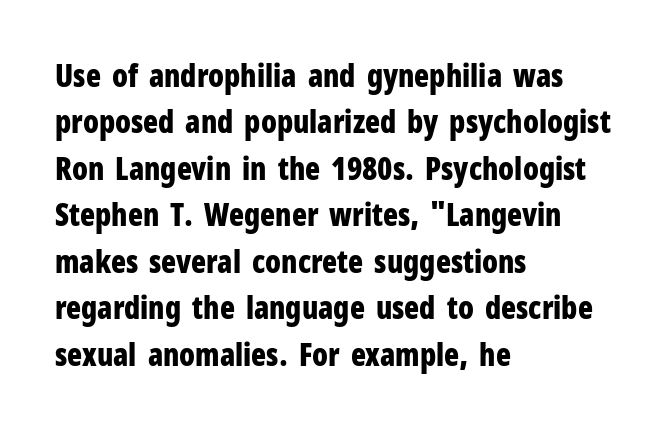
Q: Is the text bold? A: Yes.
Q: Is the text italic (slanted)? A: No, it is upright.
Q: Is the typeface a serif or a sans-serif typeface? A: Sans-serif.
Q: Is the text underlined? A: No.
Q: How is the paragraph aligned? A: Left-aligned.
Q: Is the spacing between letters normal or unusually wide? A: Normal.
Q: Is the spacing between lines tight, normal or loose? A: Normal.
Q: Width (condensed, normal, or wide)? A: Condensed.
Q: Stroke contrast? A: Low.
Q: x-height? A: Medium.
Q: Monospaced? A: No.
